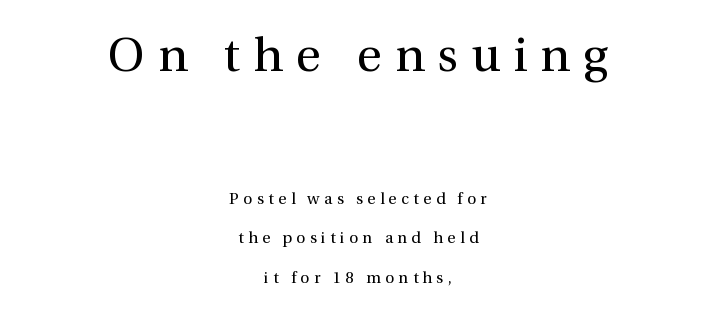
{"serif": "yes", "italic": "no", "bold": "no", "weight": "regular", "width": "normal", "x_height": "medium", "monospaced": "no", "underline": "no", "align": "center", "line_spacing": "loose", "line_spacing_ratio": 2.47, "letter_spacing": "wide", "letter_spacing_em": 0.27, "larger_block": "first", "size_ratio": 3.0, "glyph_px": 48}
